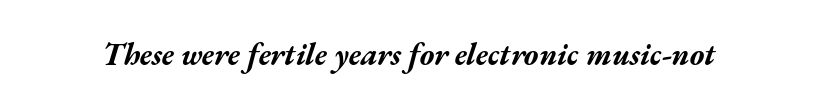
{"italic": "yes", "lean": "right", "slant_degrees": 17, "bold": "yes", "weight": "bold", "width": "wide", "stroke_contrast": "medium", "x_height": "medium", "monospaced": "no", "underline": "no", "letter_spacing": "normal", "letter_spacing_em": 0.0, "glyph_px": 31}
